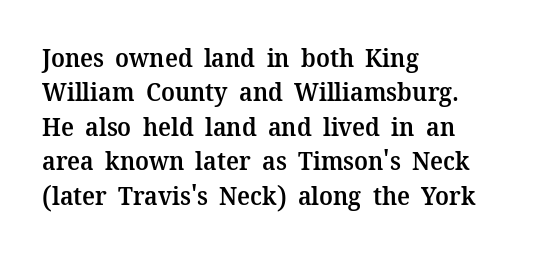
The image shows 25 px text type, upright; set left-aligned, normal line spacing (1.38x), normal letter spacing, not underlined.
